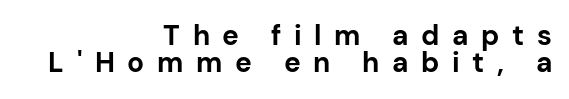
The image shows 28 px bold sans-serif type, upright; set right-aligned, tight line spacing (0.97x), unusually wide letter spacing (+0.45 em), not underlined; low stroke contrast and a medium x-height.
